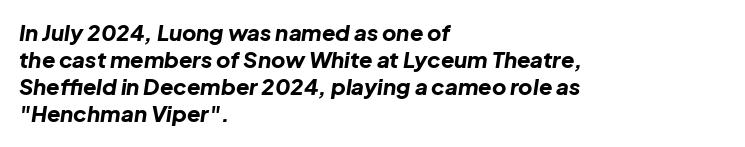
{"italic": "yes", "lean": "right", "slant_degrees": 8, "bold": "yes", "underline": "no", "align": "left", "line_spacing_ratio": 1.22, "letter_spacing": "normal", "letter_spacing_em": 0.0, "glyph_px": 22}
